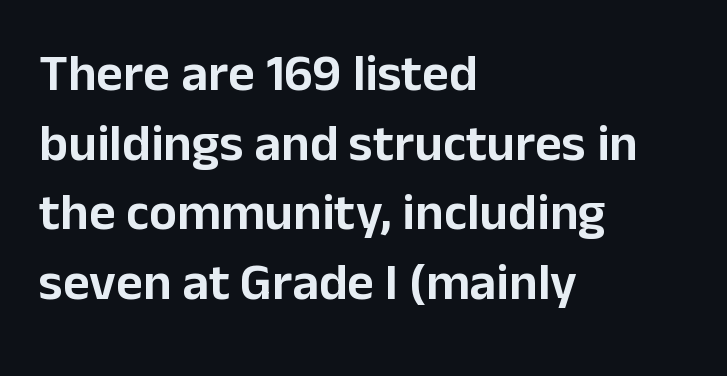
The face used here is a sans, in the tradition of grotesques and geometrics. Evenly set lines give the paragraph a standard silhouette. Do the characters align in a grid? No, the font is proportional. These lines stack with their left ends in a neat column. Glyph-to-glyph distance matches everyday printed text.
